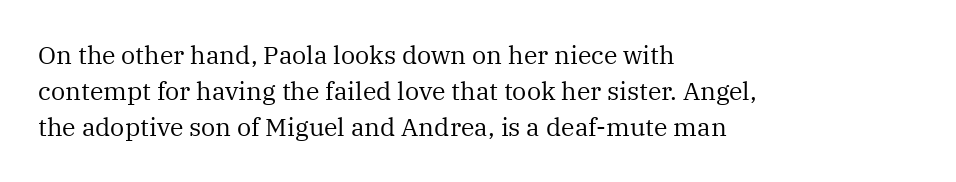
{"italic": "no", "bold": "no", "underline": "no", "align": "left", "line_spacing": "normal", "line_spacing_ratio": 1.45, "letter_spacing": "normal", "letter_spacing_em": 0.0, "glyph_px": 25}
